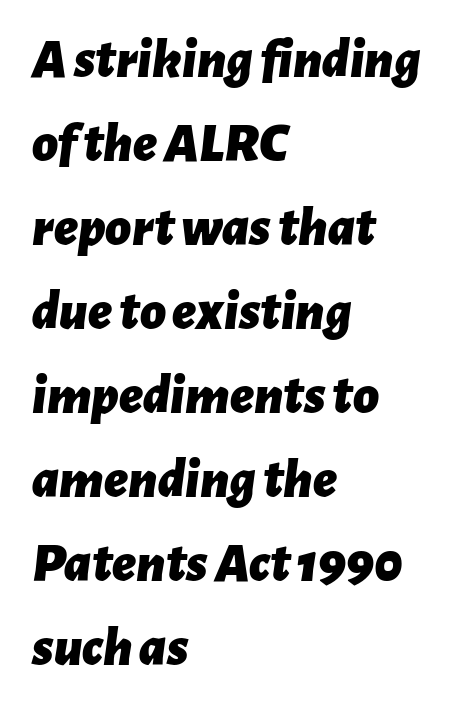
The passage shown is typed in a proportional face where columns would drift. This sample is left-justified, so line endings fall wherever the words run out. Interline gaps are of average width in this sample. In terms of posture, this sample is oblique.
